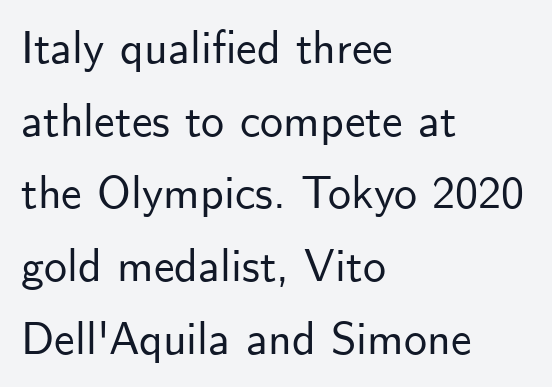
These lines sit exactly where default settings would place them. Default kerning and tracking; the words read as compact shapes. No italicization has been applied; the sample stays upright. Type without underlining. This sample has the flowing, uneven cadence of proportional lettering. Reading down the block, your eye returns to a fixed left position each line.
